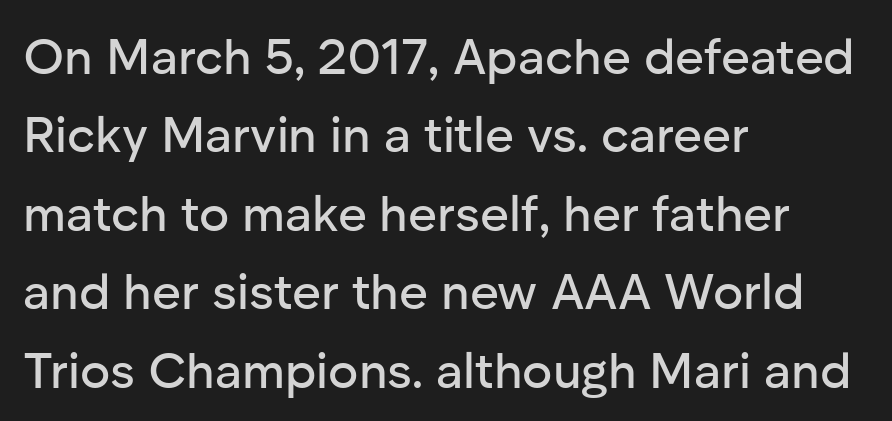
{"serif": "no", "italic": "no", "width": "normal", "stroke_contrast": "low", "x_height": "medium", "monospaced": "no", "underline": "no", "align": "left", "line_spacing": "normal", "line_spacing_ratio": 1.57, "letter_spacing": "normal", "letter_spacing_em": 0.0, "glyph_px": 50}
